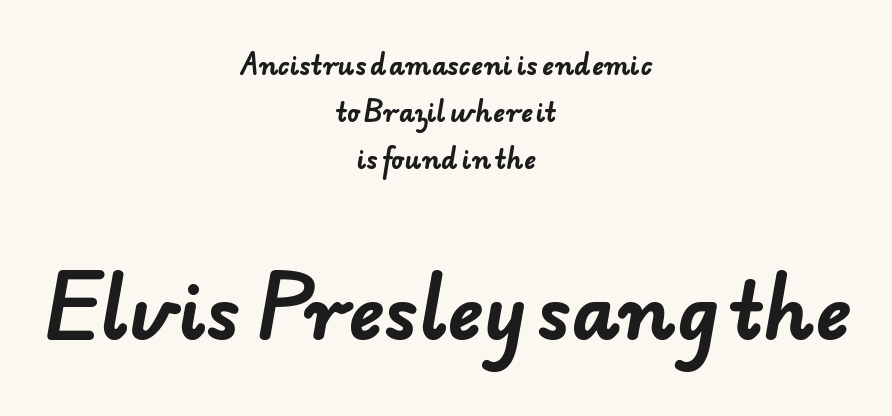
{"serif": "no", "bold": "yes", "weight": "bold", "width": "normal", "stroke_contrast": "low", "x_height": "small", "monospaced": "no", "underline": "no", "align": "center", "line_spacing_ratio": 1.88, "letter_spacing": "normal", "letter_spacing_em": 0.0, "larger_block": "second", "size_ratio": 3.0, "glyph_px": 75}
